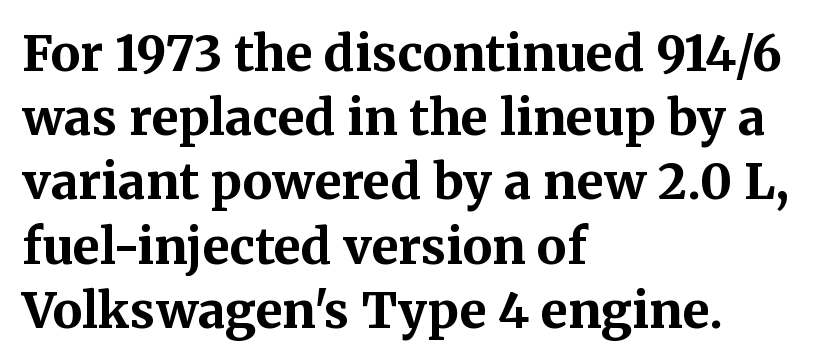
Q: Is the text bold? A: Yes.
Q: Is the text italic (slanted)? A: No, it is upright.
Q: Is the typeface a serif or a sans-serif typeface? A: Serif.
Q: Is the text underlined? A: No.
Q: How is the paragraph aligned? A: Left-aligned.
Q: Is the spacing between letters normal or unusually wide? A: Normal.
Q: Is the spacing between lines tight, normal or loose? A: Normal.
Q: Width (condensed, normal, or wide)? A: Normal.
Q: Stroke contrast? A: Medium.
Q: x-height? A: Medium.
Q: Monospaced? A: No.
